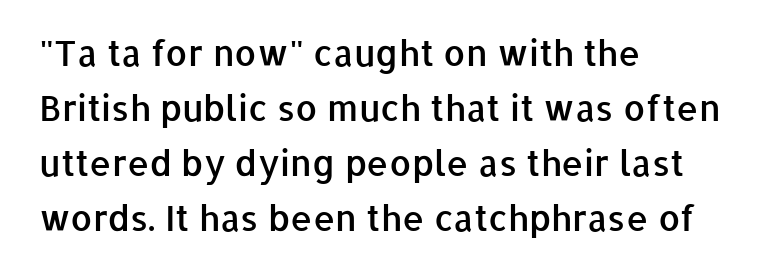
Successive baselines arrive at the customary interval. Spacing verdict: proportional, widths tailored to each character. The baseline area is clear. Set as a demibold, roughly 600 on the weight scale. Between one letter and the next there's only the usual sliver of space.
